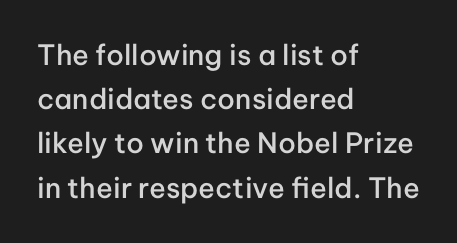
Q: Is the text bold? A: Semi-bold.
Q: Is the text italic (slanted)? A: No, it is upright.
Q: Is the typeface a serif or a sans-serif typeface? A: Sans-serif.
Q: Is the text underlined? A: No.
Q: How is the paragraph aligned? A: Left-aligned.
Q: Is the spacing between letters normal or unusually wide? A: Normal.
Q: Is the spacing between lines tight, normal or loose? A: Normal.
Q: Width (condensed, normal, or wide)? A: Normal.
Q: Stroke contrast? A: Low.
Q: x-height? A: Medium.
Q: Monospaced? A: No.
